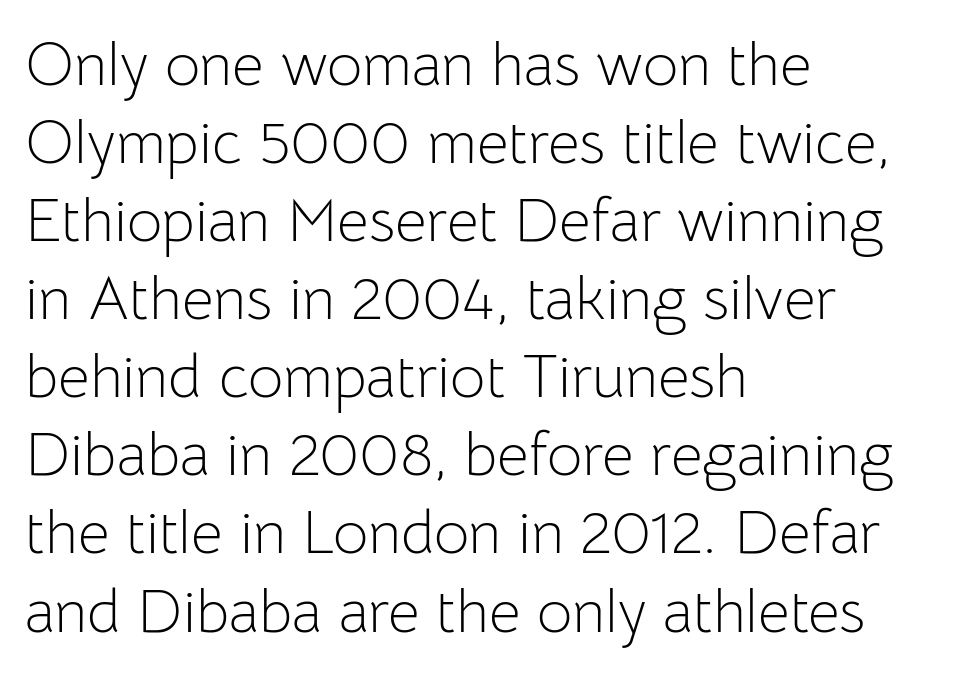
Q: Is the text bold? A: No.
Q: Is the text italic (slanted)? A: No, it is upright.
Q: Is the typeface a serif or a sans-serif typeface? A: Sans-serif.
Q: Is the text underlined? A: No.
Q: How is the paragraph aligned? A: Left-aligned.
Q: Is the spacing between letters normal or unusually wide? A: Normal.
Q: Is the spacing between lines tight, normal or loose? A: Normal.
Q: Width (condensed, normal, or wide)? A: Normal.
Q: Stroke contrast? A: Low.
Q: x-height? A: Medium.
Q: Monospaced? A: No.
